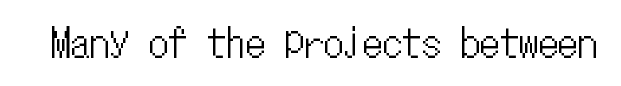
A typesetter would call this zero additional tracking. The space directly below the letters is spotless. When letters stand straight like this, we call the style roman or upright. Each letter, wide or thin by design, is forced into the same width here.
